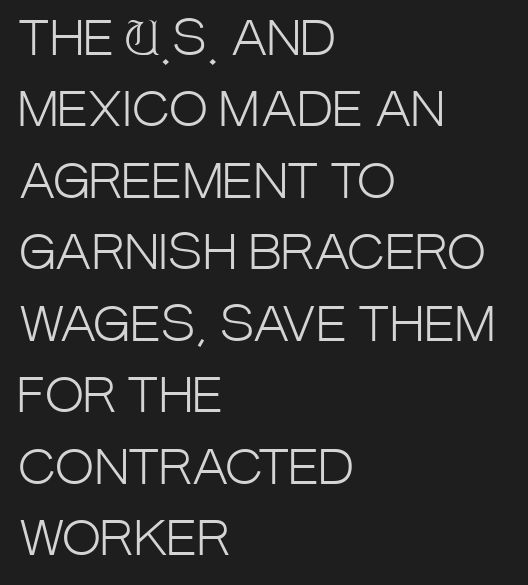
{"serif": "no", "italic": "no", "bold": "no", "weight": "light", "width": "condensed", "stroke_contrast": "low", "x_height": "large", "monospaced": "no", "underline": "no", "align": "left", "line_spacing": "normal", "line_spacing_ratio": 1.52, "letter_spacing": "normal", "letter_spacing_em": 0.0, "glyph_px": 47}
